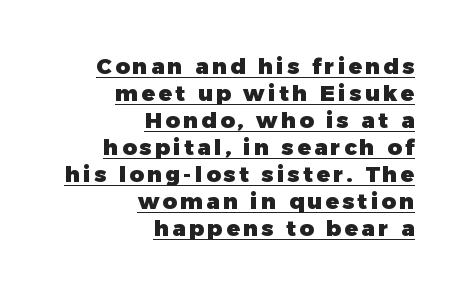
Q: Is the text bold? A: Yes.
Q: Is the text italic (slanted)? A: No, it is upright.
Q: Is the text underlined? A: Yes.
Q: How is the paragraph aligned? A: Right-aligned.
